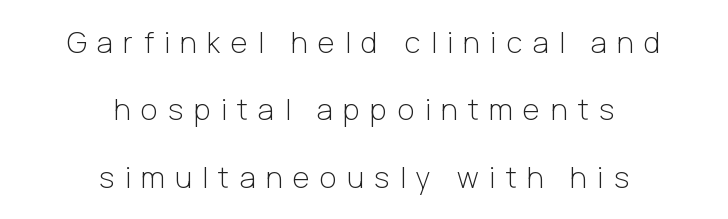
The image shows 29 px light sans-serif type, upright; set centered, loose line spacing (2.32x), unusually wide letter spacing (+0.36 em), not underlined; low stroke contrast and a medium x-height.
